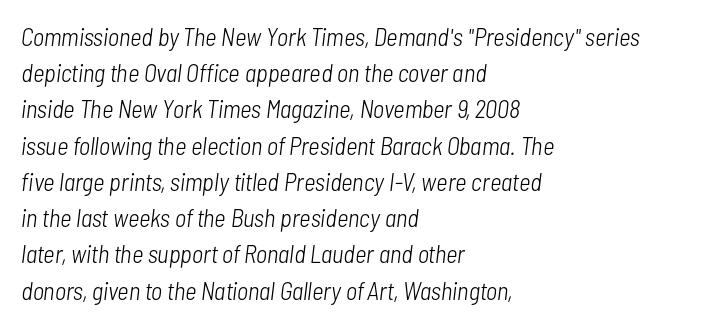
Q: Is the text bold? A: No.
Q: Is the text italic (slanted)? A: Yes, it leans right by about 7 degrees.
Q: Is the text underlined? A: No.
Q: How is the paragraph aligned? A: Left-aligned.
Q: Is the spacing between letters normal or unusually wide? A: Normal.
Q: Is the spacing between lines tight, normal or loose? A: Normal.
